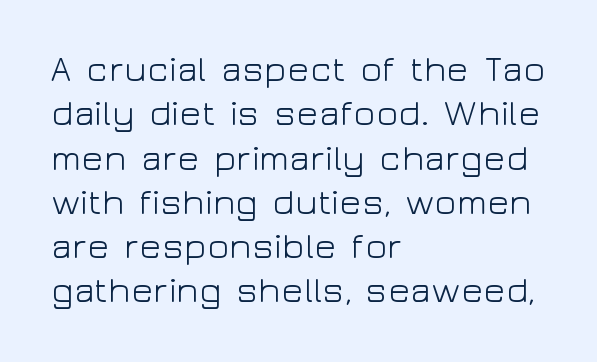
Q: Is the text bold? A: No.
Q: Is the text italic (slanted)? A: No, it is upright.
Q: Is the typeface a serif or a sans-serif typeface? A: Sans-serif.
Q: Is the text underlined? A: No.
Q: How is the paragraph aligned? A: Left-aligned.
Q: Is the spacing between letters normal or unusually wide? A: Normal.
Q: Width (condensed, normal, or wide)? A: Wide.
Q: Stroke contrast? A: Low.
Q: x-height? A: Medium.
Q: Monospaced? A: No.
